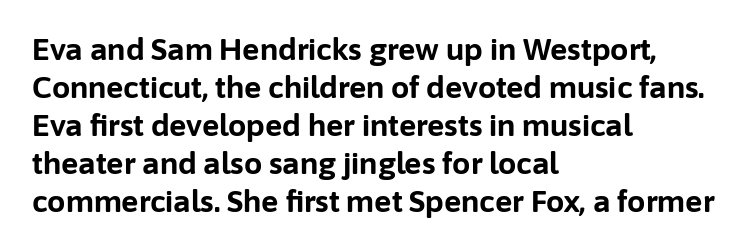
{"serif": "no", "italic": "no", "bold": "yes", "weight": "bold", "width": "normal", "stroke_contrast": "low", "x_height": "medium", "monospaced": "no", "underline": "no", "align": "left", "line_spacing": "normal", "line_spacing_ratio": 1.31, "letter_spacing": "normal", "letter_spacing_em": 0.0, "glyph_px": 29}
